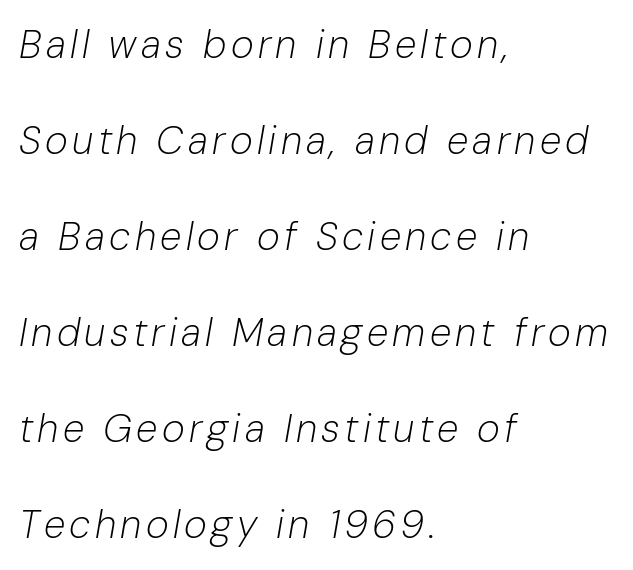
Q: Is the text bold? A: No.
Q: Is the text italic (slanted)? A: Yes, it leans right by about 10 degrees.
Q: Is the text underlined? A: No.
Q: How is the paragraph aligned? A: Left-aligned.
Q: Is the spacing between lines tight, normal or loose? A: Loose.
Q: Width (condensed, normal, or wide)? A: Normal.
Q: Stroke contrast? A: Low.
Q: x-height? A: Medium.
Q: Monospaced? A: No.
